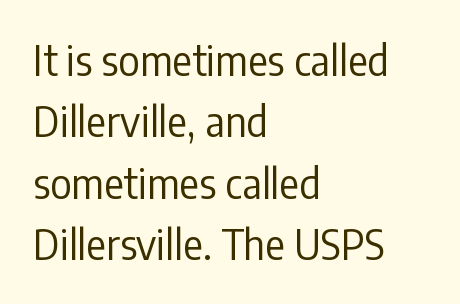
{"serif": "no", "italic": "no", "bold": "no", "weight": "regular", "width": "condensed", "stroke_contrast": "low", "x_height": "medium", "monospaced": "no", "underline": "no", "align": "left", "line_spacing": "normal", "line_spacing_ratio": 1.5, "letter_spacing": "normal", "letter_spacing_em": 0.0, "glyph_px": 41}
